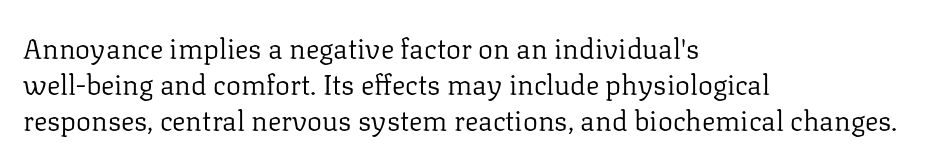
Letters have the restrained weight of plain body copy at most. The axis of the letterforms is exactly vertical. Caption: standard tracking, unaltered. If you drew a ruler down the left edge, every line would touch it. Leading matches the norm, producing a regular column. Honestly, there is no underline to notice here at all.
